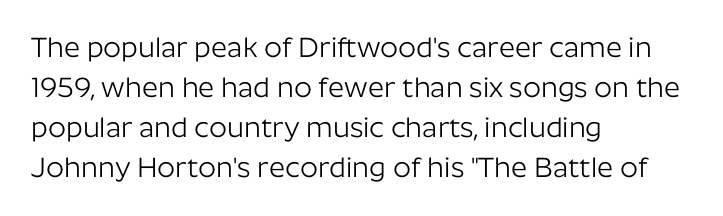
Q: Is the text bold? A: No.
Q: Is the text italic (slanted)? A: No, it is upright.
Q: Is the typeface a serif or a sans-serif typeface? A: Sans-serif.
Q: Is the text underlined? A: No.
Q: How is the paragraph aligned? A: Left-aligned.
Q: Is the spacing between letters normal or unusually wide? A: Normal.
Q: Is the spacing between lines tight, normal or loose? A: Normal.
Q: Width (condensed, normal, or wide)? A: Normal.
Q: Stroke contrast? A: Low.
Q: x-height? A: Medium.
Q: Monospaced? A: No.
